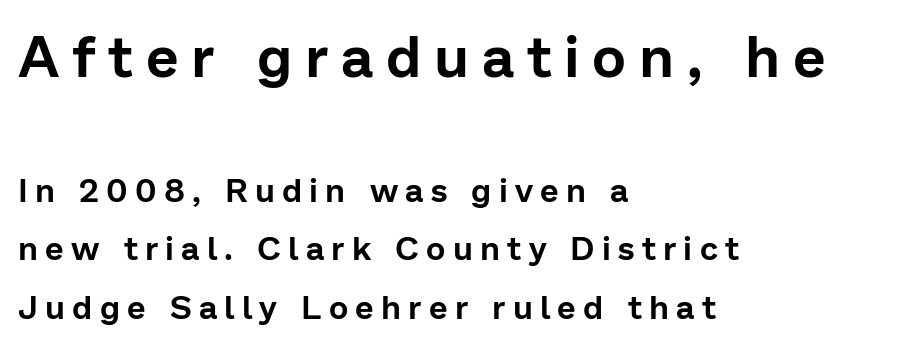
Q: Is the text italic (slanted)? A: No, it is upright.
Q: Is the typeface a serif or a sans-serif typeface? A: Sans-serif.
Q: Is the text underlined? A: No.
Q: How is the paragraph aligned? A: Left-aligned.
Q: Is the spacing between letters normal or unusually wide? A: Unusually wide.
Q: Which block of text is set in a larger size, the first (top) or the second (bottom)? A: The first (top) one.
Q: Width (condensed, normal, or wide)? A: Normal.
Q: Stroke contrast? A: Low.
Q: x-height? A: Medium.
Q: Monospaced? A: No.
